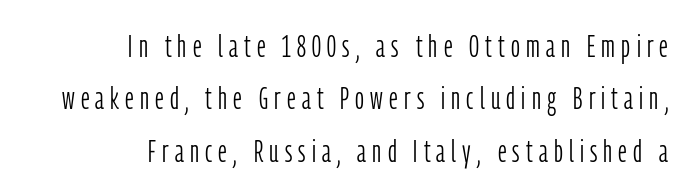
Does extra space separate the letters? Yes, quite a lot of it. Serif or sans? Sans — the stroke terminals are bare. Visually the block forms a straight wall on the right and a jagged coastline on the left. The cut favours lightness, reaching ordinary text weight at its darkest. Is this a fixed-width face? No — the glyphs have proportional, varying widths.
